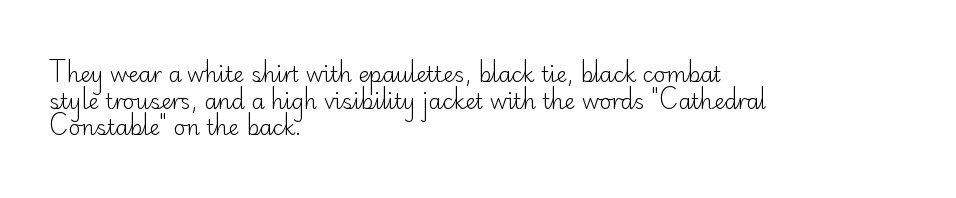
Q: Is the text bold? A: No.
Q: Is the text italic (slanted)? A: No, it is upright.
Q: Is the text underlined? A: No.
Q: How is the paragraph aligned? A: Left-aligned.
Q: Is the spacing between letters normal or unusually wide? A: Normal.
Q: Is the spacing between lines tight, normal or loose? A: Normal.
